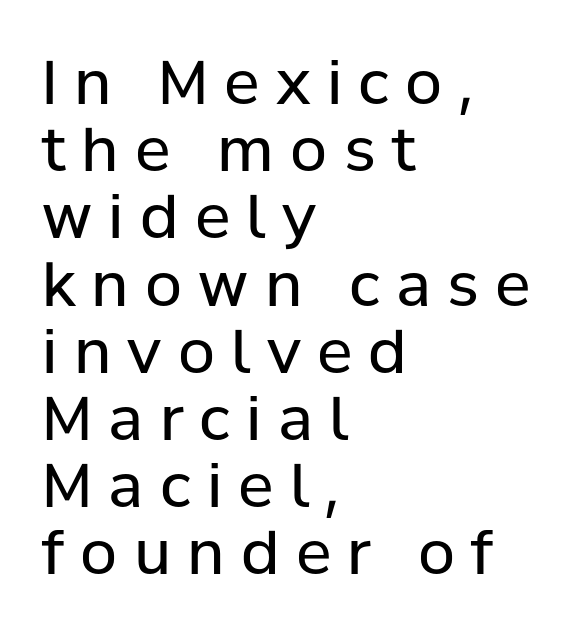
Q: Is the text bold? A: No.
Q: Is the text italic (slanted)? A: No, it is upright.
Q: Is the typeface a serif or a sans-serif typeface? A: Sans-serif.
Q: Is the text underlined? A: No.
Q: How is the paragraph aligned? A: Left-aligned.
Q: Is the spacing between letters normal or unusually wide? A: Unusually wide.
Q: Is the spacing between lines tight, normal or loose? A: Tight.
Q: Width (condensed, normal, or wide)? A: Normal.
Q: Stroke contrast? A: Low.
Q: x-height? A: Medium.
Q: Monospaced? A: No.
